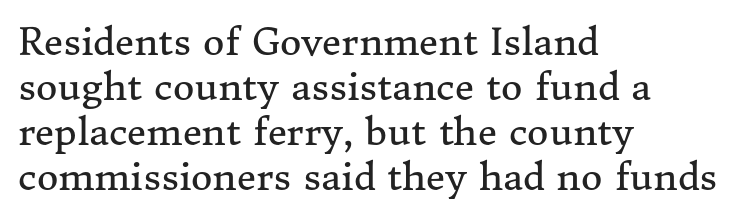
Q: Is the text bold? A: No.
Q: Is the text italic (slanted)? A: No, it is upright.
Q: Is the typeface a serif or a sans-serif typeface? A: Serif.
Q: Is the text underlined? A: No.
Q: How is the paragraph aligned? A: Left-aligned.
Q: Is the spacing between letters normal or unusually wide? A: Normal.
Q: Width (condensed, normal, or wide)? A: Normal.
Q: Stroke contrast? A: Medium.
Q: x-height? A: Medium.
Q: Monospaced? A: No.
